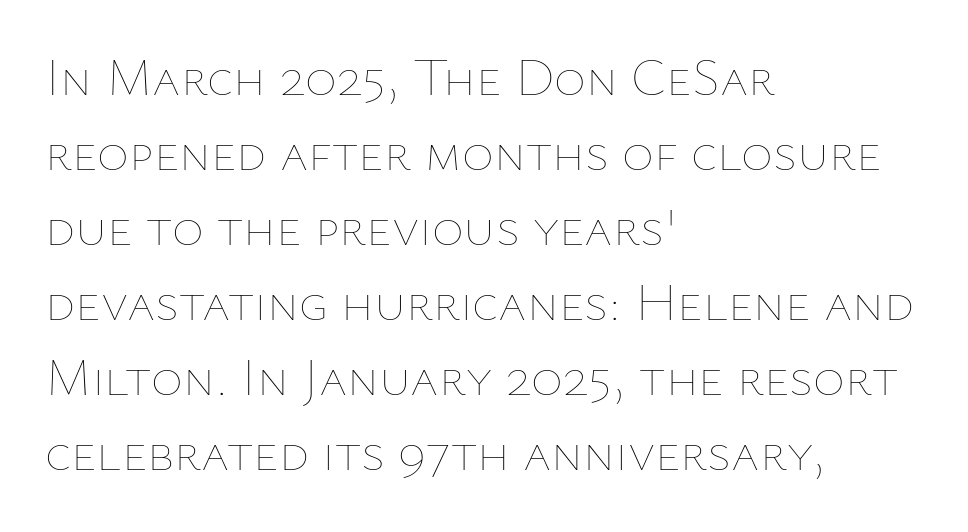
The area under the type is left untouched. Stem width sits at or under what a default text font uses. The text block is weighted toward the left margin, trailing off unevenly rightward. These lines sit exactly where default settings would place them. The passage shown is typed in a proportional face where columns would drift. Is there any slant? The stems are plumb.
